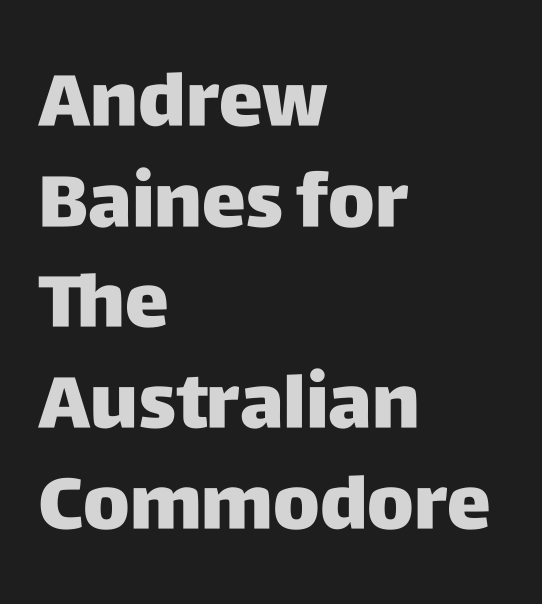
{"serif": "no", "italic": "no", "width": "normal", "stroke_contrast": "low", "x_height": "large", "monospaced": "no", "underline": "no", "align": "left", "line_spacing": "normal", "line_spacing_ratio": 1.36, "letter_spacing": "normal", "letter_spacing_em": 0.0, "glyph_px": 74}
